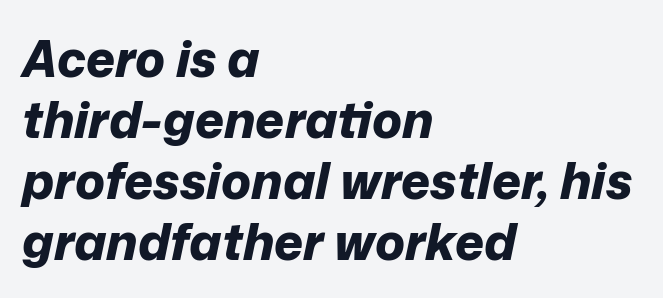
{"italic": "yes", "lean": "right", "slant_degrees": 12, "bold": "yes", "weight": "bold", "width": "normal", "stroke_contrast": "low", "x_height": "medium", "monospaced": "no", "underline": "no", "align": "left", "line_spacing_ratio": 1.22, "letter_spacing": "normal", "letter_spacing_em": 0.0, "glyph_px": 50}
